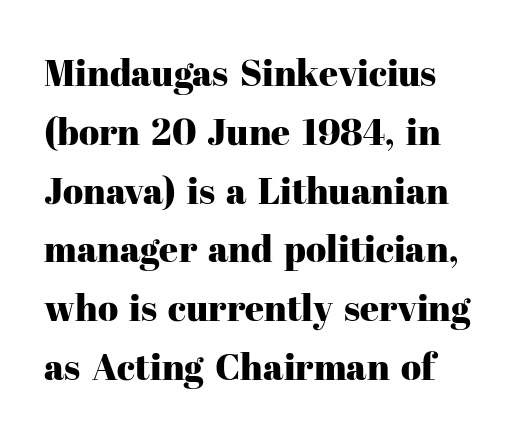
The image shows 37 px serif type, upright; set normal line spacing (1.59x), normal letter spacing, not underlined; high stroke contrast and a medium x-height.
